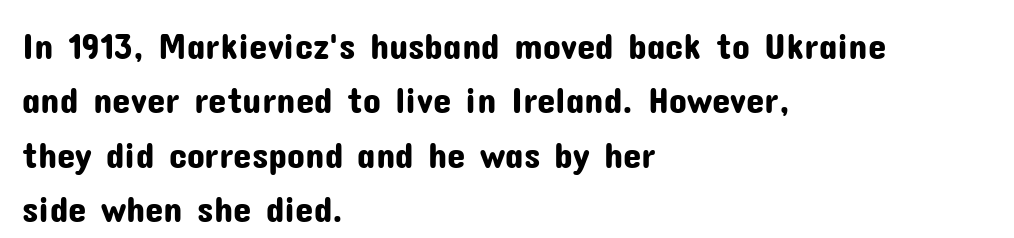
A roman cut, with each character standing at attention. Interline gaps are of average width in this sample. What kind of face is this? One without serifs — a sans. These lines are rendered in a variable-pitch font. Rule under the text: the space is simply empty.
